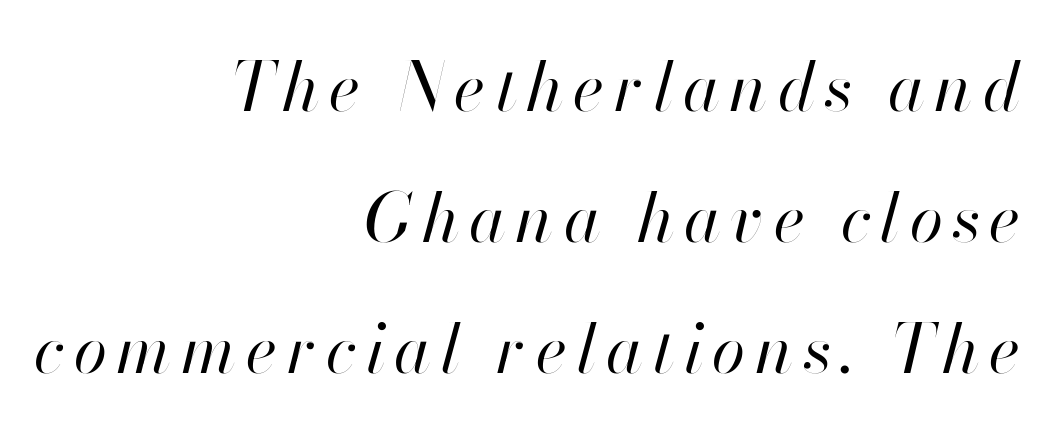
{"italic": "yes", "lean": "right", "slant_degrees": 13, "bold": "no", "weight": "regular", "width": "normal", "stroke_contrast": "high", "x_height": "small", "monospaced": "no", "underline": "no", "align": "right", "line_spacing": "loose", "line_spacing_ratio": 1.93, "glyph_px": 68}
